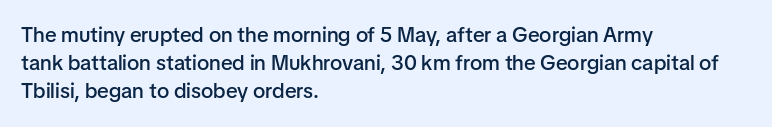
Q: Is the text bold? A: Semi-bold.
Q: Is the text italic (slanted)? A: No, it is upright.
Q: Is the text underlined? A: No.
Q: How is the paragraph aligned? A: Left-aligned.
Q: Is the spacing between letters normal or unusually wide? A: Normal.
Q: Is the spacing between lines tight, normal or loose? A: Normal.
